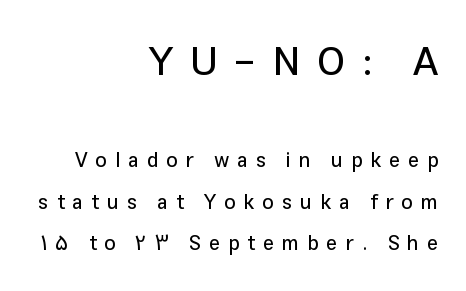
The image shows 40 px sans-serif type, upright; set right-aligned, loose line spacing (2.08x), unusually wide letter spacing (+0.4 em), not underlined; the first (top) block is 2.0x larger; low stroke contrast and a medium x-height.
